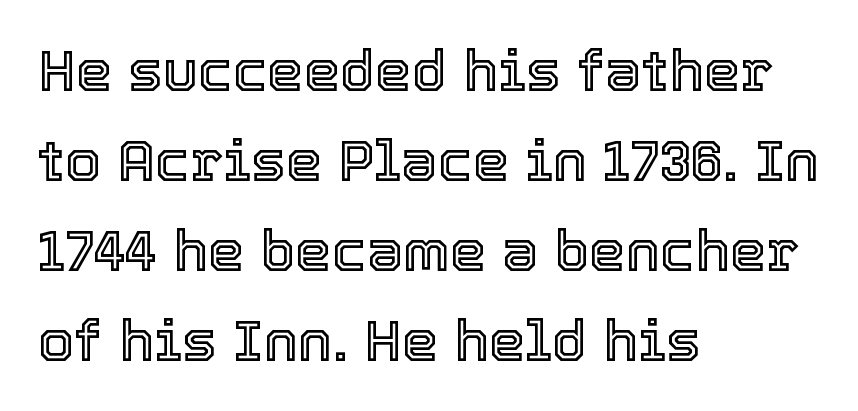
{"italic": "no", "width": "normal", "x_height": "medium", "monospaced": "no", "underline": "no", "align": "left", "line_spacing": "normal", "line_spacing_ratio": 1.55, "letter_spacing": "normal", "letter_spacing_em": 0.0, "glyph_px": 58}
